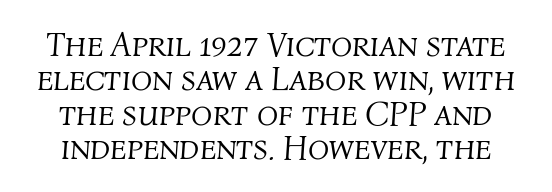
The image shows 35 px light type, italic (leaning right); set tight line spacing (0.98x), normal letter spacing, not underlined; medium stroke contrast and a medium x-height.
